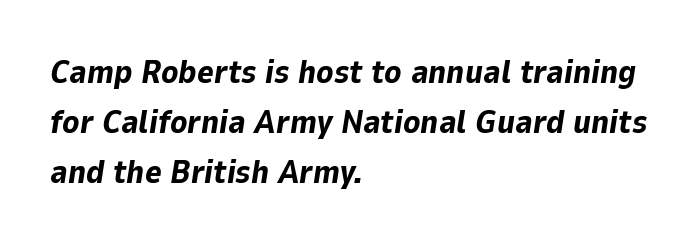
The image shows 32 px bold type, italic (leaning right); set left-aligned, normal line spacing (1.56x), normal letter spacing, not underlined; low stroke contrast and a medium x-height.
